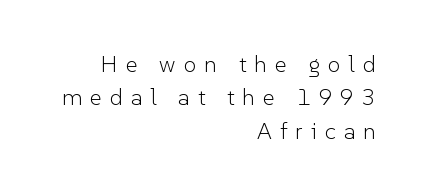
{"italic": "no", "bold": "no", "underline": "no", "align": "right", "line_spacing": "normal", "line_spacing_ratio": 1.45, "letter_spacing": "wide", "letter_spacing_em": 0.35, "glyph_px": 23}
